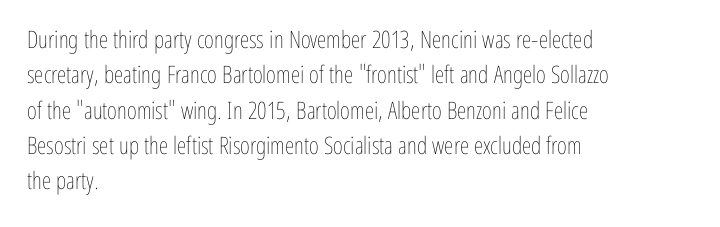
Tracking value appears to be zero — textbook default spacing. Posture: straight, roman, zero tilt. Leftover space on each line is placed entirely after the last word. This is not heavy type; no bold has been used.
